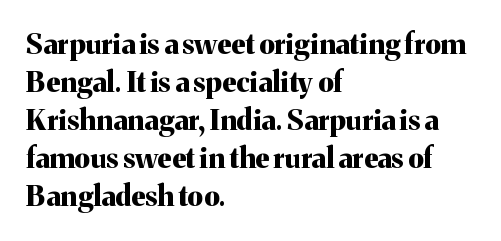
{"serif": "yes", "italic": "no", "bold": "yes", "weight": "bold", "width": "normal", "stroke_contrast": "medium", "x_height": "medium", "monospaced": "no", "underline": "no", "align": "left", "line_spacing": "normal", "line_spacing_ratio": 1.36, "letter_spacing": "normal", "letter_spacing_em": 0.0, "glyph_px": 28}
